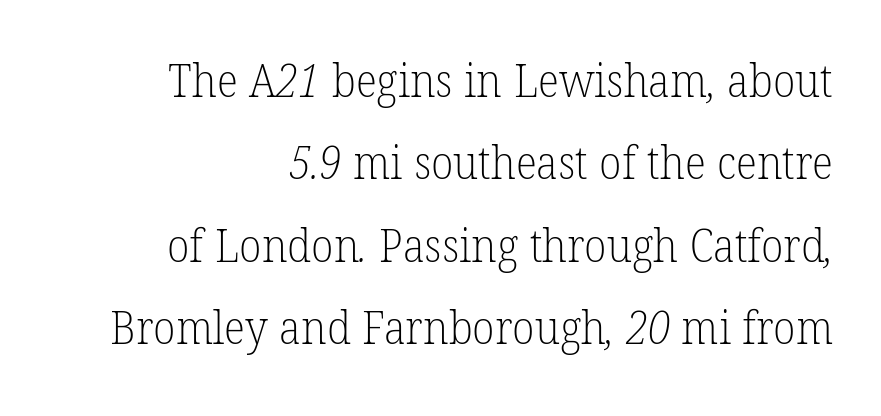
{"serif": "yes", "bold": "no", "weight": "light", "width": "normal", "stroke_contrast": "low", "x_height": "medium", "monospaced": "no", "underline": "no", "align": "right", "line_spacing_ratio": 1.83, "letter_spacing": "normal", "letter_spacing_em": 0.0, "glyph_px": 45}
